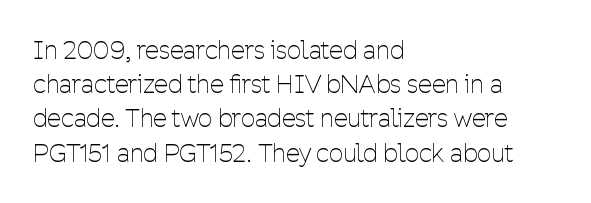
{"italic": "no", "bold": "no", "underline": "no", "align": "left", "line_spacing": "normal", "line_spacing_ratio": 1.37, "letter_spacing": "normal", "letter_spacing_em": 0.0, "glyph_px": 25}
